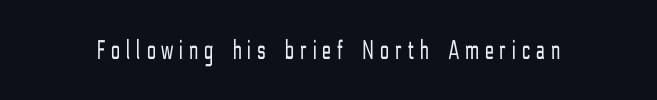
{"serif": "no", "italic": "no", "bold": "no", "weight": "light", "width": "condensed", "stroke_contrast": "low", "x_height": "medium", "monospaced": "no", "underline": "no", "letter_spacing": "wide", "letter_spacing_em": 0.23, "glyph_px": 28}
